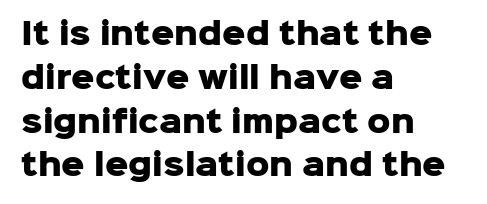
Q: Is the text bold? A: Yes.
Q: Is the text italic (slanted)? A: No, it is upright.
Q: Is the typeface a serif or a sans-serif typeface? A: Sans-serif.
Q: Is the text underlined? A: No.
Q: How is the paragraph aligned? A: Left-aligned.
Q: Is the spacing between letters normal or unusually wide? A: Normal.
Q: Is the spacing between lines tight, normal or loose? A: Normal.
Q: Width (condensed, normal, or wide)? A: Normal.
Q: Stroke contrast? A: Low.
Q: x-height? A: Medium.
Q: Monospaced? A: No.
